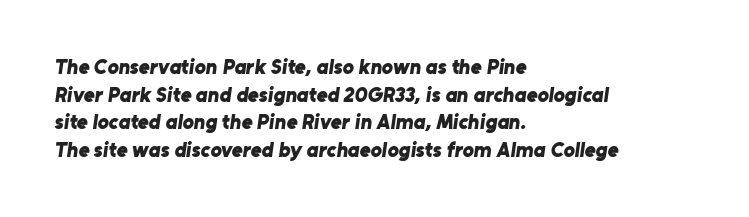
{"bold": "yes", "underline": "no", "align": "left", "line_spacing": "normal", "line_spacing_ratio": 1.31, "letter_spacing": "normal", "letter_spacing_em": 0.0, "glyph_px": 21}
